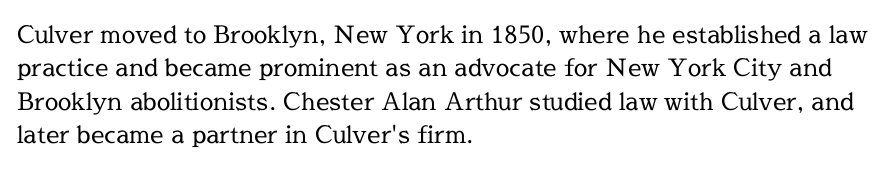
{"italic": "no", "bold": "no", "underline": "no", "align": "left", "line_spacing": "normal", "line_spacing_ratio": 1.39, "letter_spacing": "normal", "letter_spacing_em": 0.0, "glyph_px": 24}
